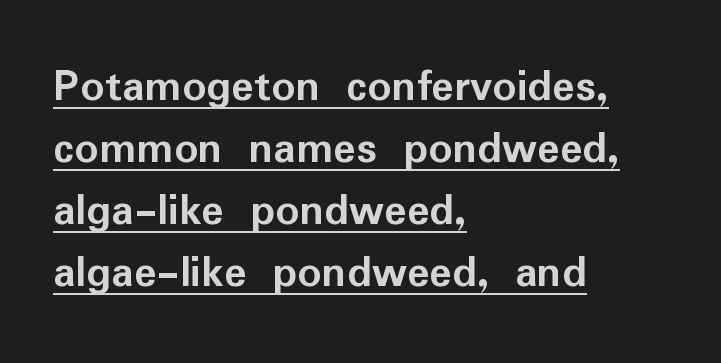
This rendering uses left alignment, leaving the right contour irregular. Notice how the stems are strictly vertical — no italics here. Looks like regular typesetting: each glyph gets only the width it needs. Note: no serifs on the glyphs.
